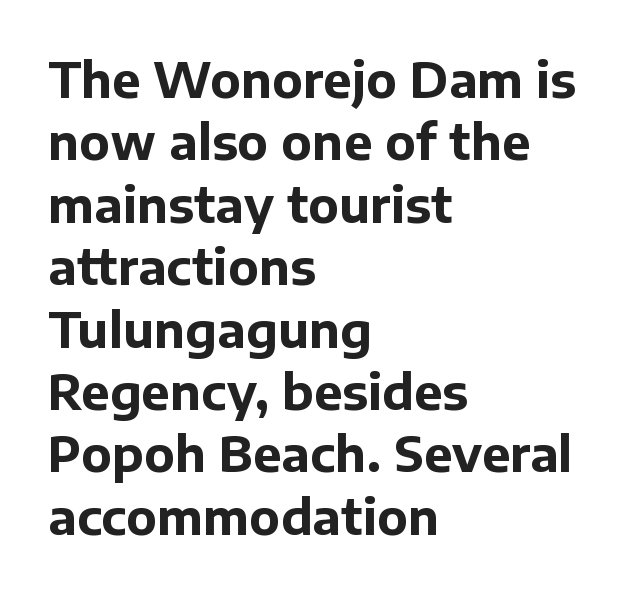
{"serif": "no", "italic": "no", "bold": "yes", "weight": "bold", "width": "normal", "stroke_contrast": "low", "x_height": "medium", "monospaced": "no", "underline": "no", "align": "left", "line_spacing": "normal", "line_spacing_ratio": 1.3, "letter_spacing": "normal", "letter_spacing_em": 0.0, "glyph_px": 48}
